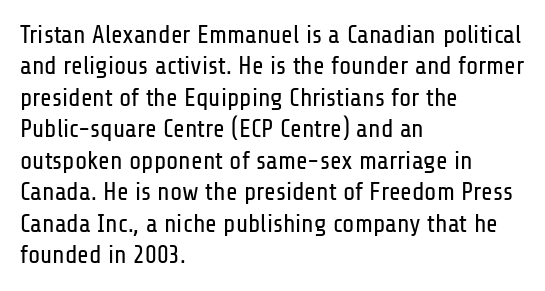
No letter is thick-stroked: the sample isn't bold. This is roman type, the default non-slanted kind. One glance says typical: line gaps are just what's usual. Plain, unruled lines of type. This sample is left-justified, so line endings fall wherever the words run out.
